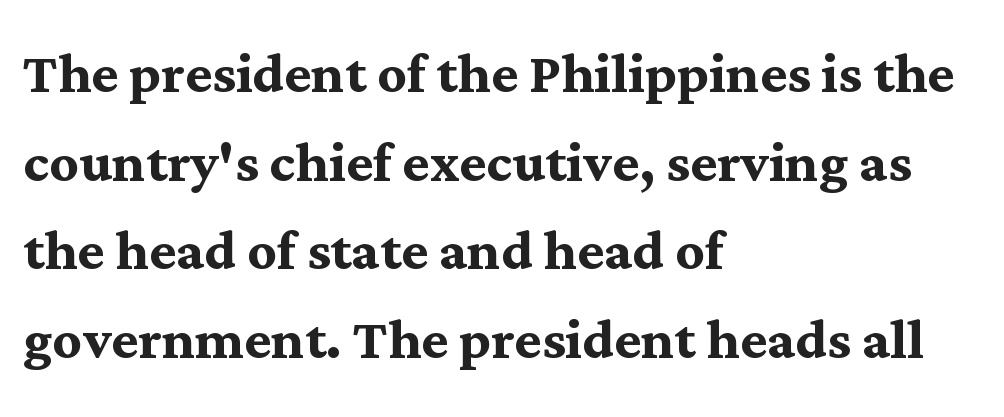
Q: Is the text bold? A: Yes.
Q: Is the text italic (slanted)? A: No, it is upright.
Q: Is the typeface a serif or a sans-serif typeface? A: Serif.
Q: Is the text underlined? A: No.
Q: How is the paragraph aligned? A: Left-aligned.
Q: Is the spacing between letters normal or unusually wide? A: Normal.
Q: Width (condensed, normal, or wide)? A: Normal.
Q: Stroke contrast? A: Medium.
Q: x-height? A: Medium.
Q: Monospaced? A: No.
